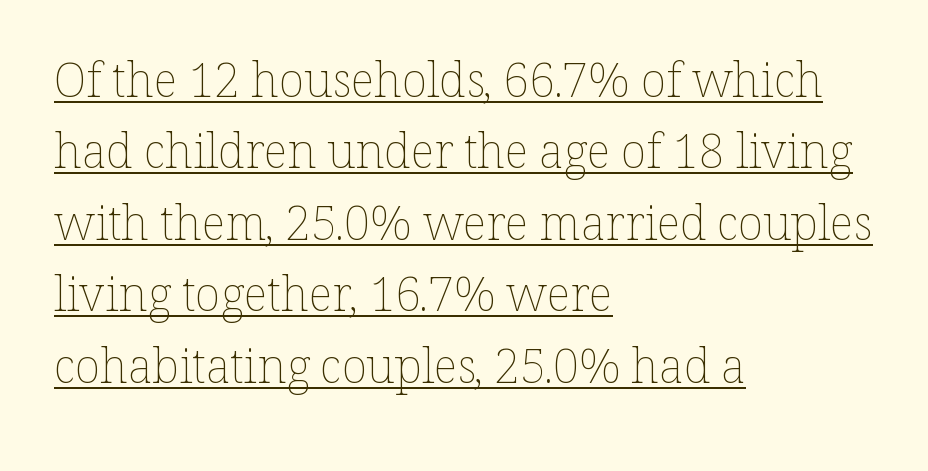
Q: Is the text bold? A: No.
Q: Is the text italic (slanted)? A: No, it is upright.
Q: Is the text underlined? A: Yes.
Q: How is the paragraph aligned? A: Left-aligned.
Q: Is the spacing between letters normal or unusually wide? A: Normal.
Q: Is the spacing between lines tight, normal or loose? A: Normal.
Q: Width (condensed, normal, or wide)? A: Normal.
Q: Stroke contrast? A: Low.
Q: x-height? A: Medium.
Q: Monospaced? A: No.
